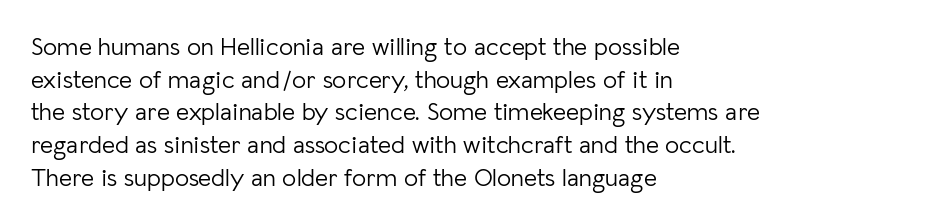
Q: Is the text bold? A: No.
Q: Is the text italic (slanted)? A: No, it is upright.
Q: Is the text underlined? A: No.
Q: How is the paragraph aligned? A: Left-aligned.
Q: Is the spacing between letters normal or unusually wide? A: Normal.
Q: Is the spacing between lines tight, normal or loose? A: Normal.
